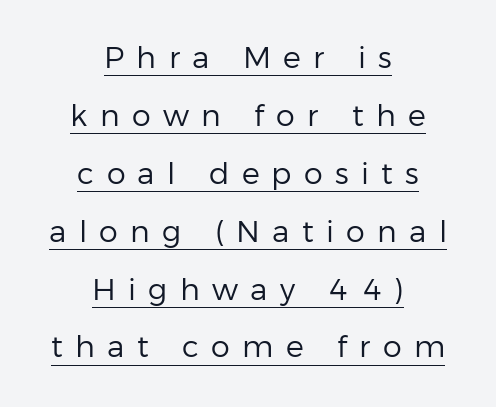
{"serif": "no", "italic": "no", "bold": "no", "weight": "regular", "width": "normal", "stroke_contrast": "low", "x_height": "medium", "monospaced": "no", "underline": "yes", "align": "center", "line_spacing": "loose", "line_spacing_ratio": 1.93, "letter_spacing": "wide", "letter_spacing_em": 0.41, "glyph_px": 30}
